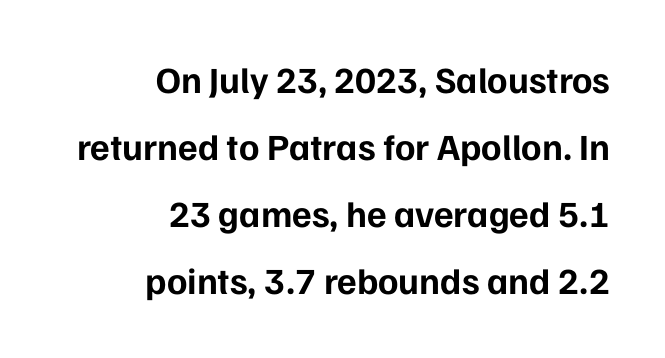
Q: Is the text bold? A: Yes.
Q: Is the text italic (slanted)? A: No, it is upright.
Q: Is the typeface a serif or a sans-serif typeface? A: Sans-serif.
Q: Is the text underlined? A: No.
Q: How is the paragraph aligned? A: Right-aligned.
Q: Is the spacing between letters normal or unusually wide? A: Normal.
Q: Width (condensed, normal, or wide)? A: Normal.
Q: Stroke contrast? A: Low.
Q: x-height? A: Medium.
Q: Monospaced? A: No.
